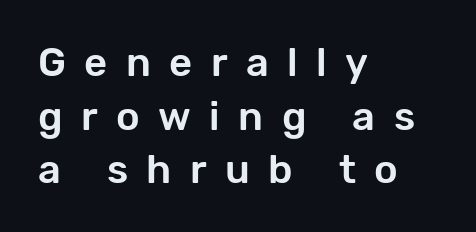
Letterform terminals end flat and unadorned throughout the passage. The letters are spread apart with noticeably loose tracking. Proportional: the letters do not fall into vertical columns. Ascenders rise straight up at ninety degrees. The zone under the glyphs is completely vacant.
